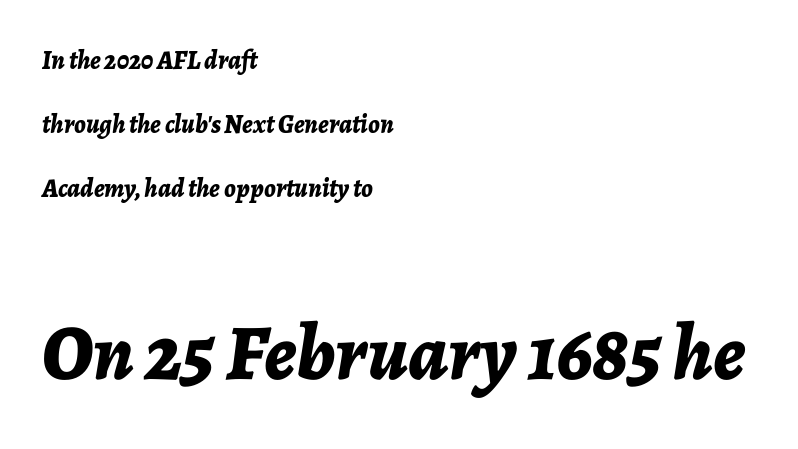
{"italic": "yes", "lean": "right", "slant_degrees": 7, "bold": "yes", "weight": "bold", "width": "normal", "stroke_contrast": "low", "x_height": "medium", "monospaced": "no", "underline": "no", "align": "left", "line_spacing": "loose", "line_spacing_ratio": 2.47, "letter_spacing": "normal", "letter_spacing_em": 0.0, "larger_block": "second", "size_ratio": 3.04, "glyph_px": 79}
